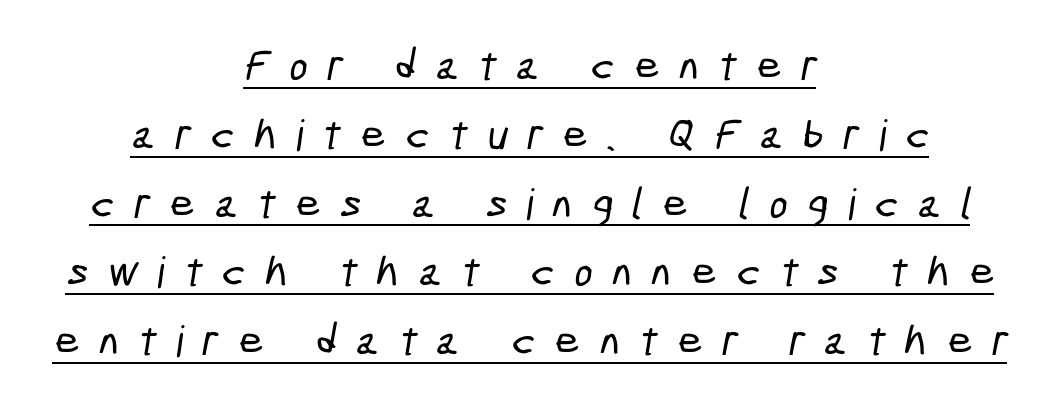
Students, observe the line beneath the letters — that is underlining. These lines are composed in type without serifs. The designer left line spacing at the default. Reading down the block, each line starts at a different indent, mirrored at its end.
